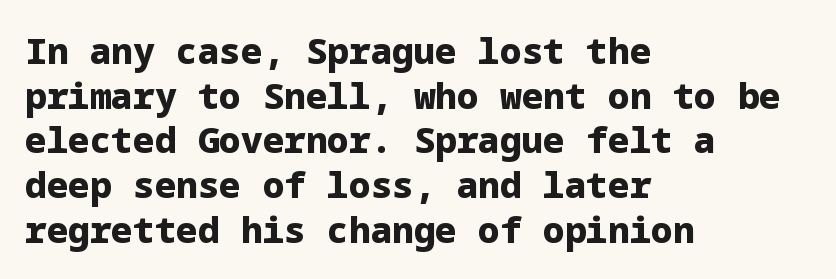
{"serif": "no", "italic": "no", "bold": "yes", "weight": "heavy", "width": "normal", "stroke_contrast": "low", "x_height": "medium", "underline": "no", "align": "left", "line_spacing_ratio": 1.24, "letter_spacing": "normal", "letter_spacing_em": 0.0, "glyph_px": 36}
